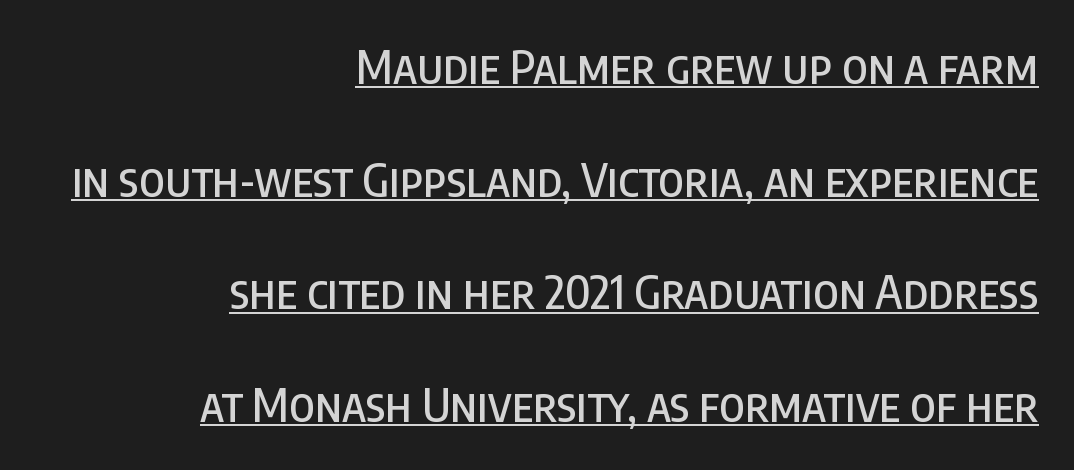
Q: Is the text italic (slanted)? A: No, it is upright.
Q: Is the typeface a serif or a sans-serif typeface? A: Sans-serif.
Q: Is the text underlined? A: Yes.
Q: How is the paragraph aligned? A: Right-aligned.
Q: Is the spacing between letters normal or unusually wide? A: Normal.
Q: Is the spacing between lines tight, normal or loose? A: Loose.
Q: Width (condensed, normal, or wide)? A: Condensed.
Q: Stroke contrast? A: Low.
Q: x-height? A: Large.
Q: Monospaced? A: No.
